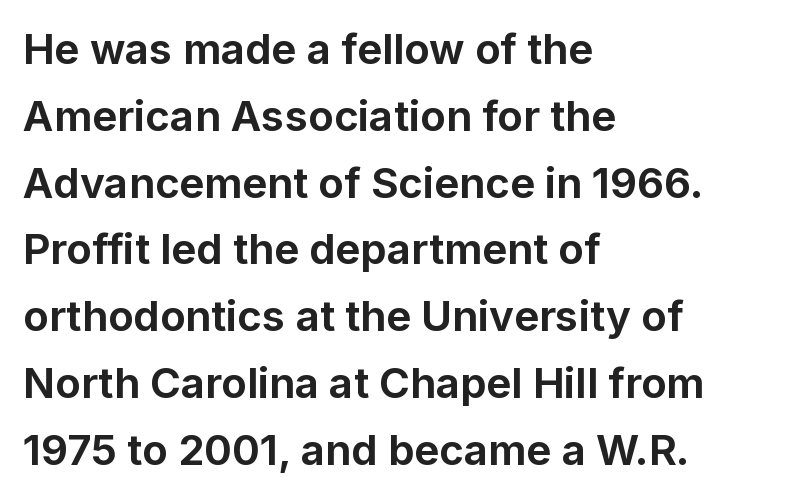
The image shows 42 px bold sans-serif type, upright; set left-aligned, normal line spacing (1.59x), normal letter spacing, not underlined; low stroke contrast and a medium x-height.
